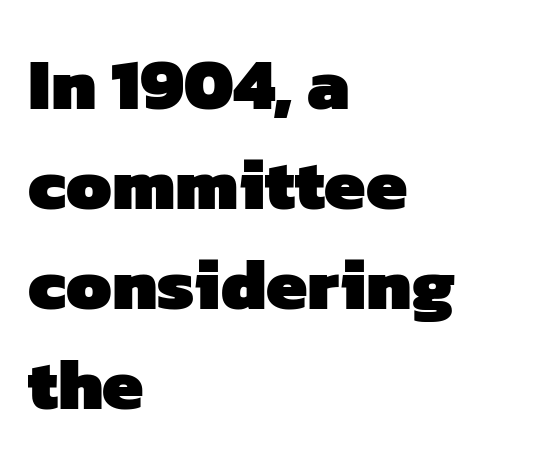
Q: Is the text bold? A: Yes.
Q: Is the typeface a serif or a sans-serif typeface? A: Sans-serif.
Q: Is the text underlined? A: No.
Q: How is the paragraph aligned? A: Left-aligned.
Q: Is the spacing between letters normal or unusually wide? A: Normal.
Q: Is the spacing between lines tight, normal or loose? A: Normal.
Q: Width (condensed, normal, or wide)? A: Normal.
Q: Stroke contrast? A: Low.
Q: x-height? A: Medium.
Q: Monospaced? A: No.
